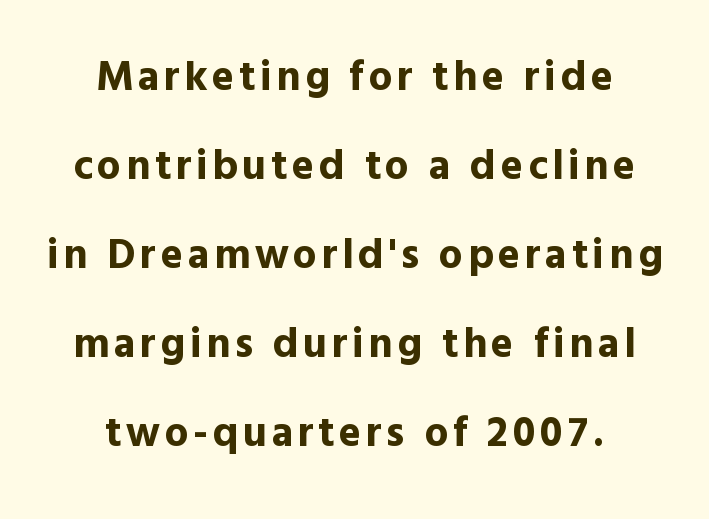
The image shows 42 px bold sans-serif type, upright; set centered, loose line spacing (2.12x), not underlined; a medium x-height.
